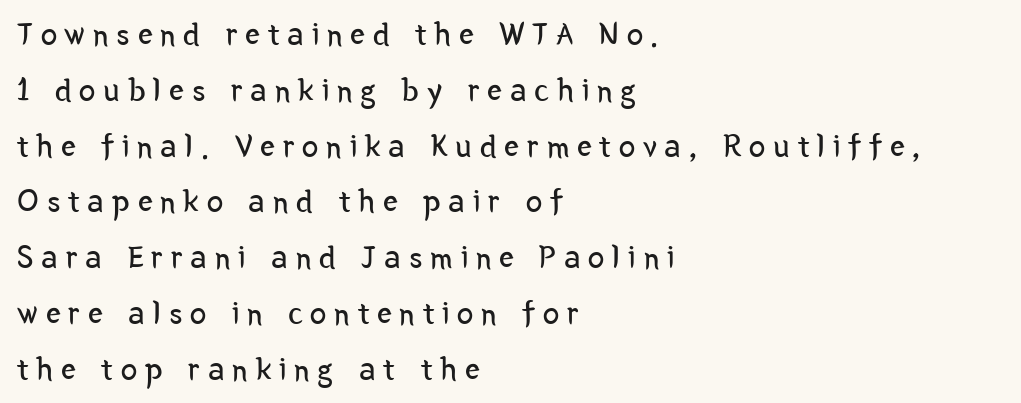
{"serif": "no", "italic": "no", "bold": "no", "weight": "regular", "width": "condensed", "stroke_contrast": "low", "x_height": "medium", "monospaced": "no", "underline": "no", "align": "left", "line_spacing": "normal", "line_spacing_ratio": 1.69, "letter_spacing": "wide", "letter_spacing_em": 0.24, "glyph_px": 33}
